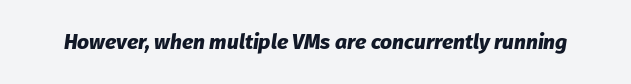
The passage shown is emphatically bold. Quick note: underline off. Here the glyphs are tracked normally, forming tight word shapes. Italic: yes, the glyphs are oblique.
